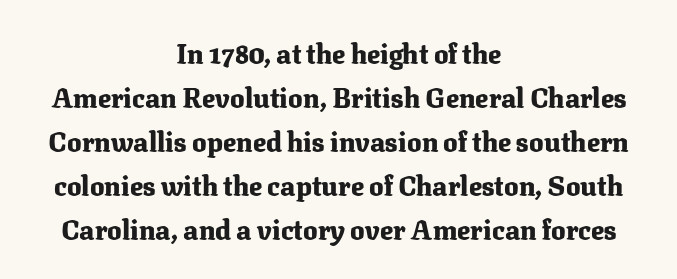
The passage is arranged like a title page — every line centered. Descenders are the only things crossing below the line. Thick stems and heavy bowls — unmistakably bold. Rendered with straight, roman letterforms. Letter spacing: default.
